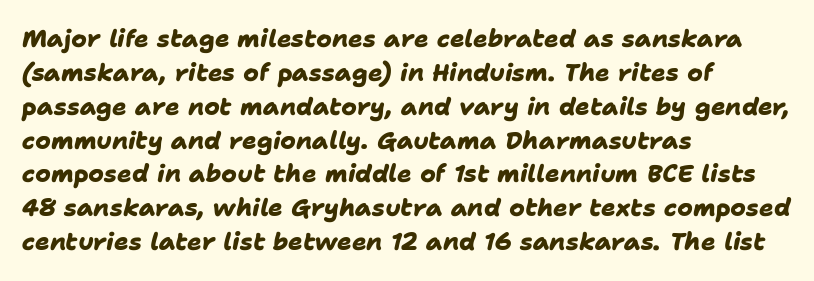
{"bold": "yes", "underline": "no", "align": "left", "line_spacing": "normal", "line_spacing_ratio": 1.41, "letter_spacing": "normal", "letter_spacing_em": 0.0, "glyph_px": 24}
